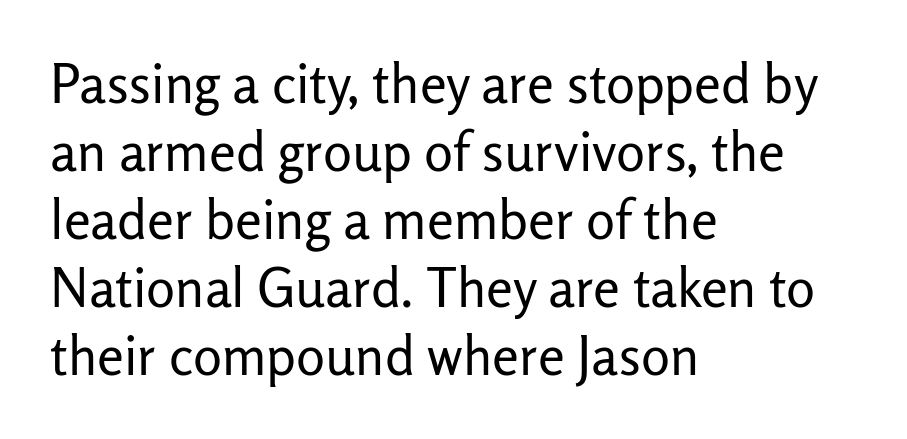
The image shows 54 px regular-weight sans-serif type, upright; set left-aligned, normal line spacing (1.26x), normal letter spacing, not underlined; low stroke contrast and a medium x-height.
